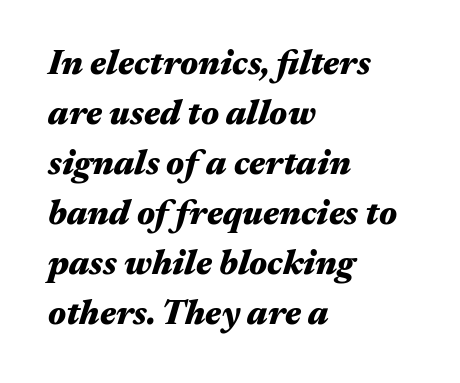
The image shows 35 px heavy, wide type, italic (leaning right); set left-aligned, normal line spacing (1.43x), normal letter spacing, not underlined; medium stroke contrast and a medium x-height.
